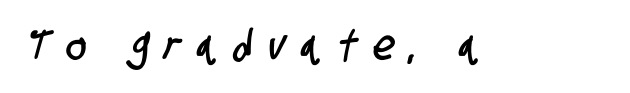
The image shows 42 px condensed sans-serif type; set unusually wide letter spacing (+0.39 em), not underlined; low stroke contrast and a large x-height.
